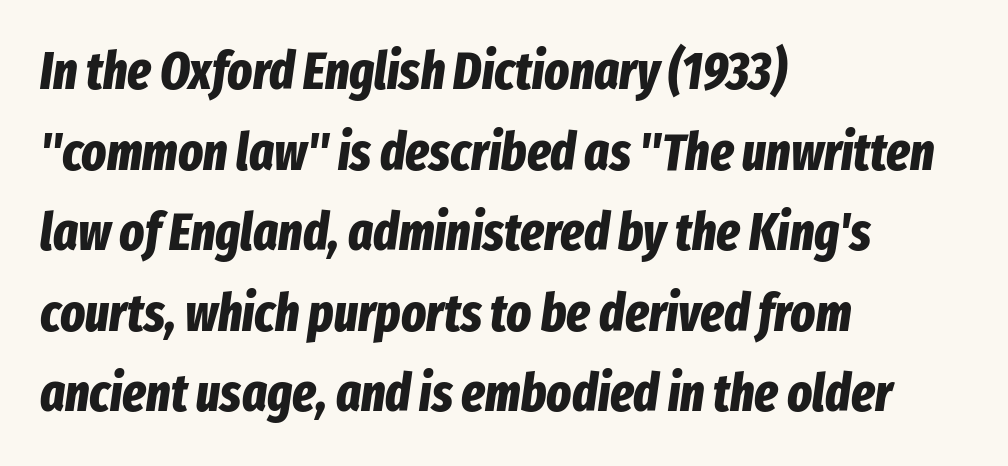
The image shows 52 px bold, condensed type, italic (leaning right); set left-aligned, normal line spacing (1.55x), normal letter spacing, not underlined; low stroke contrast and a medium x-height.
